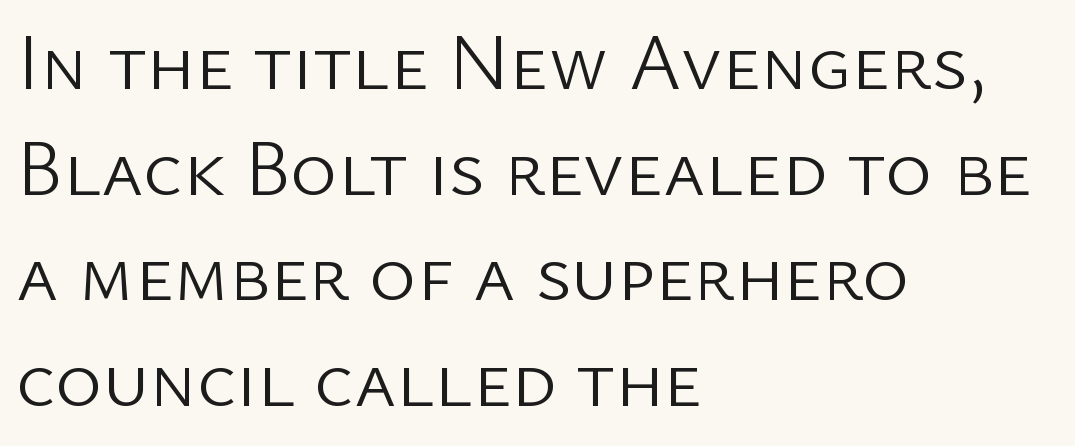
The image shows 80 px light sans-serif type, upright; set left-aligned, normal line spacing (1.32x), normal letter spacing, not underlined; low stroke contrast and a medium x-height.
